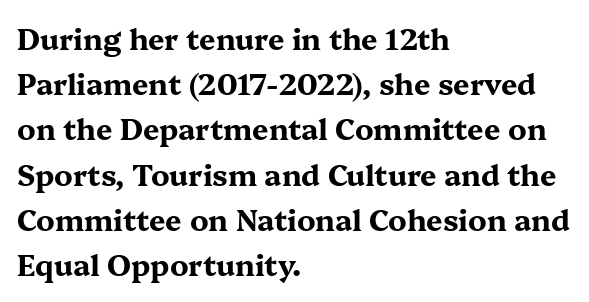
{"serif": "yes", "italic": "no", "bold": "yes", "weight": "bold", "width": "wide", "stroke_contrast": "medium", "x_height": "medium", "monospaced": "no", "underline": "no", "align": "left", "line_spacing": "normal", "line_spacing_ratio": 1.56, "letter_spacing": "normal", "letter_spacing_em": 0.0, "glyph_px": 29}
